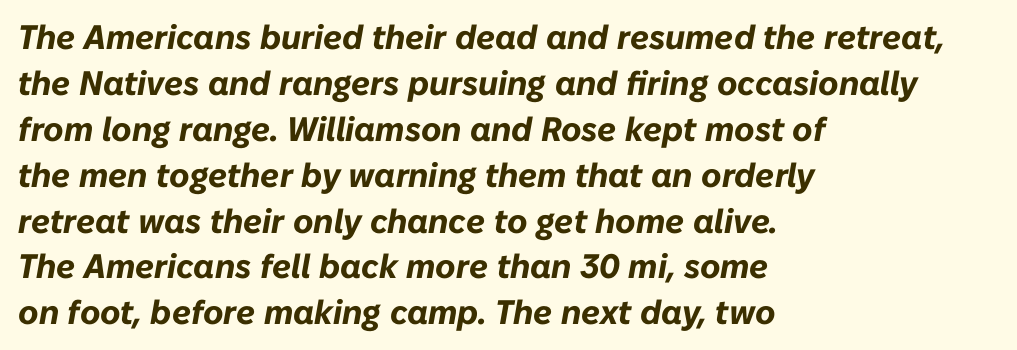
Q: Is the text bold? A: Yes.
Q: Is the text italic (slanted)? A: Yes, it leans right by about 10 degrees.
Q: Is the text underlined? A: No.
Q: How is the paragraph aligned? A: Left-aligned.
Q: Is the spacing between letters normal or unusually wide? A: Normal.
Q: Is the spacing between lines tight, normal or loose? A: Normal.
Q: Width (condensed, normal, or wide)? A: Normal.
Q: Stroke contrast? A: Low.
Q: x-height? A: Medium.
Q: Monospaced? A: No.
